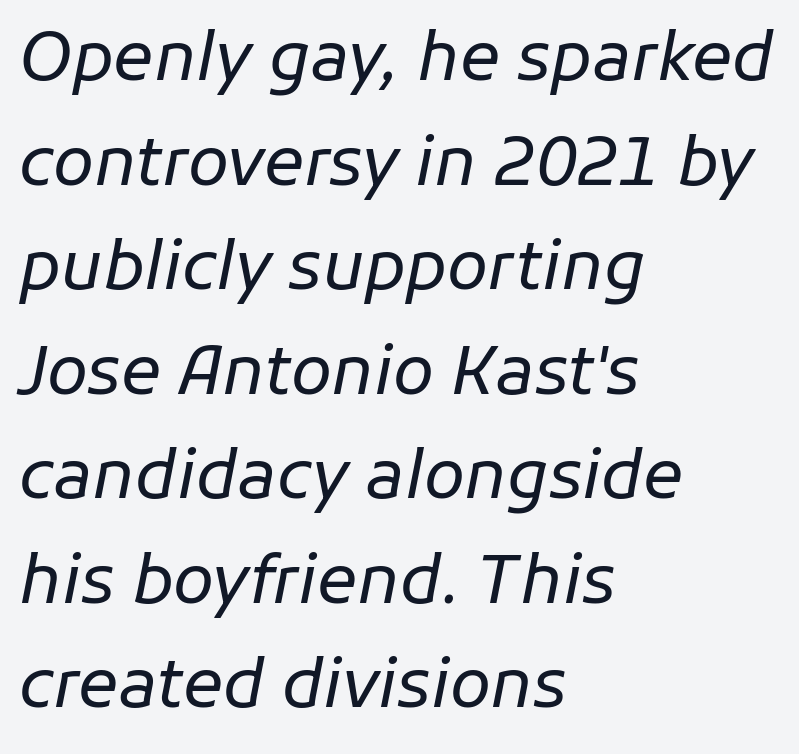
This is oblique type, the kind used for emphasis or titles. Baseline-to-baseline distance is the conventional proportion of letter height. Clear beneath every line of the passage. Here the designer chose a conventional face with non-uniform glyph widths. The horizontal fit of the characters is conventional and even.
